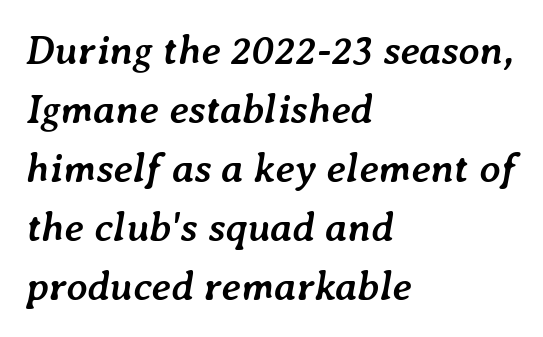
The image shows 41 px semibold type, italic (leaning right); set left-aligned, normal line spacing (1.44x), normal letter spacing, not underlined; low stroke contrast and a medium x-height.
